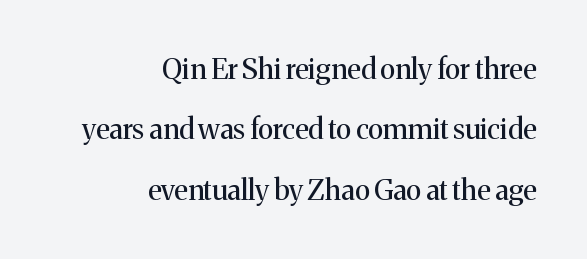
Q: Is the text bold? A: No.
Q: Is the text italic (slanted)? A: No, it is upright.
Q: Is the typeface a serif or a sans-serif typeface? A: Serif.
Q: Is the text underlined? A: No.
Q: How is the paragraph aligned? A: Right-aligned.
Q: Is the spacing between letters normal or unusually wide? A: Normal.
Q: Is the spacing between lines tight, normal or loose? A: Loose.
Q: Width (condensed, normal, or wide)? A: Normal.
Q: Stroke contrast? A: Medium.
Q: x-height? A: Medium.
Q: Monospaced? A: No.
